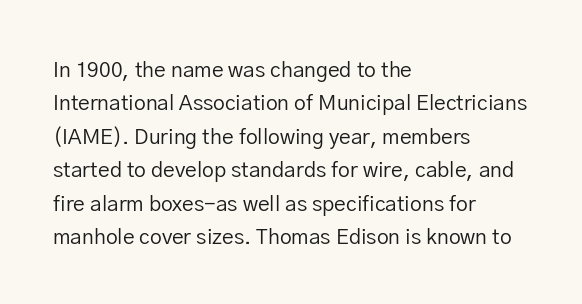
{"italic": "no", "bold": "no", "underline": "no", "align": "left", "line_spacing": "normal", "line_spacing_ratio": 1.59, "letter_spacing": "normal", "letter_spacing_em": 0.0, "glyph_px": 21}
